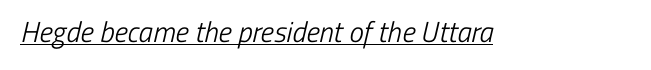
The image shows 29 px light, condensed sans-serif type; set normal letter spacing, underlined; low stroke contrast and a medium x-height.
